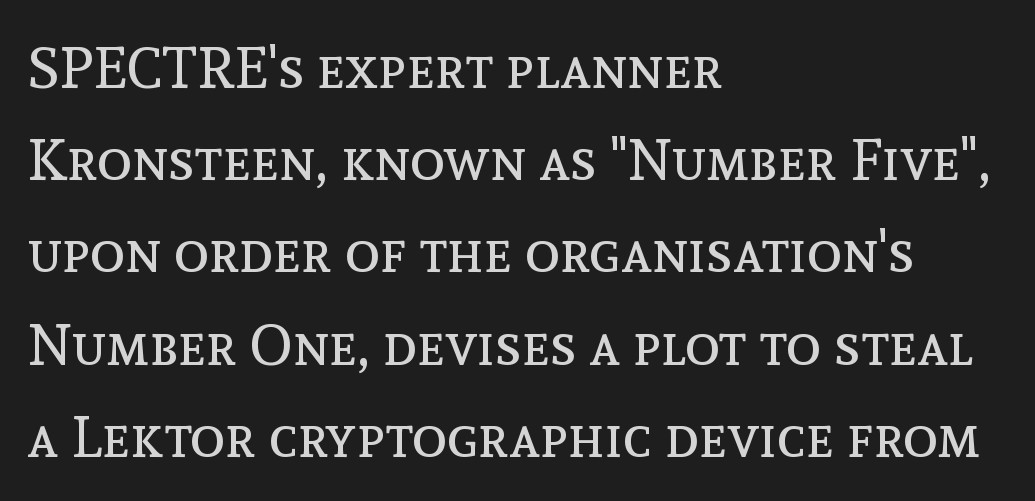
Q: Is the text bold? A: No.
Q: Is the text italic (slanted)? A: No, it is upright.
Q: Is the text underlined? A: No.
Q: How is the paragraph aligned? A: Left-aligned.
Q: Is the spacing between letters normal or unusually wide? A: Normal.
Q: Is the spacing between lines tight, normal or loose? A: Normal.
Q: Width (condensed, normal, or wide)? A: Normal.
Q: x-height? A: Medium.
Q: Monospaced? A: No.
